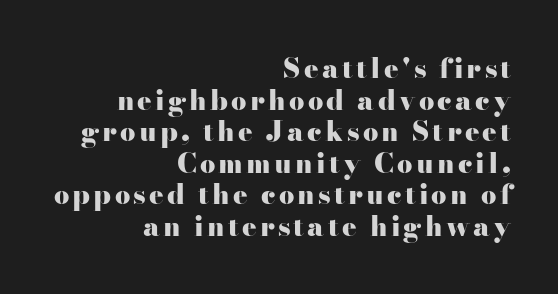
Posture: upright roman. Bold? Absolutely — the strokes are thick and heavy. Line endings align vertically; line beginnings do not. Clear beneath every line of the passage.
